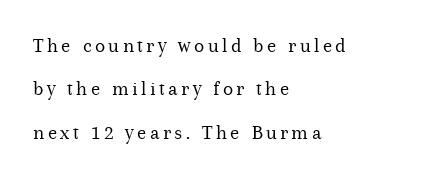
The passage shown is not underscored anywhere. Reading down the block, your eye returns to a fixed left position each line. You can tell it's not italic because the verticals are truly vertical. Baseline-to-baseline distance is far greater than the letter height.
